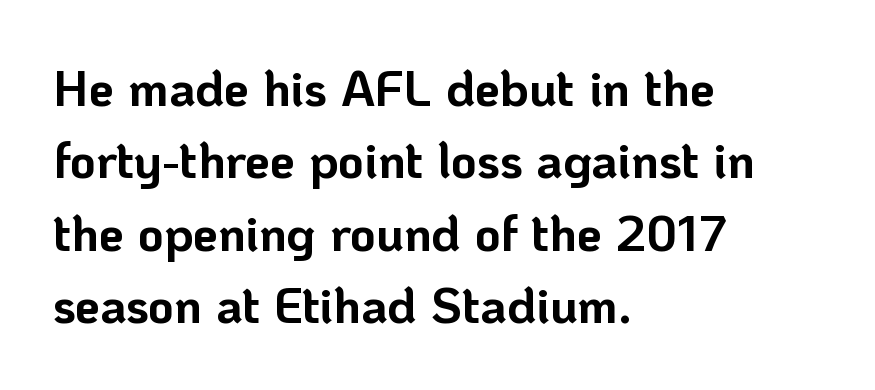
The image shows 50 px bold sans-serif type, upright; set left-aligned, normal line spacing (1.45x), normal letter spacing, not underlined; low stroke contrast and a medium x-height.
